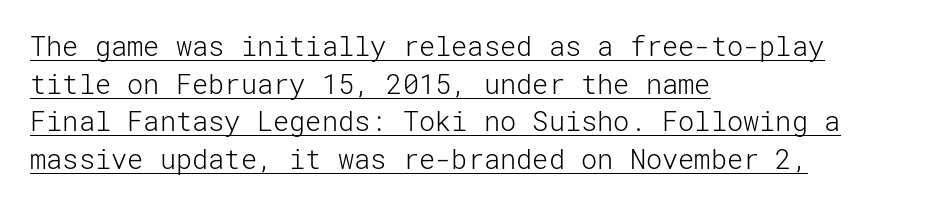
The image shows 27 px text type, upright; set left-aligned, normal line spacing (1.39x), normal letter spacing, underlined.
